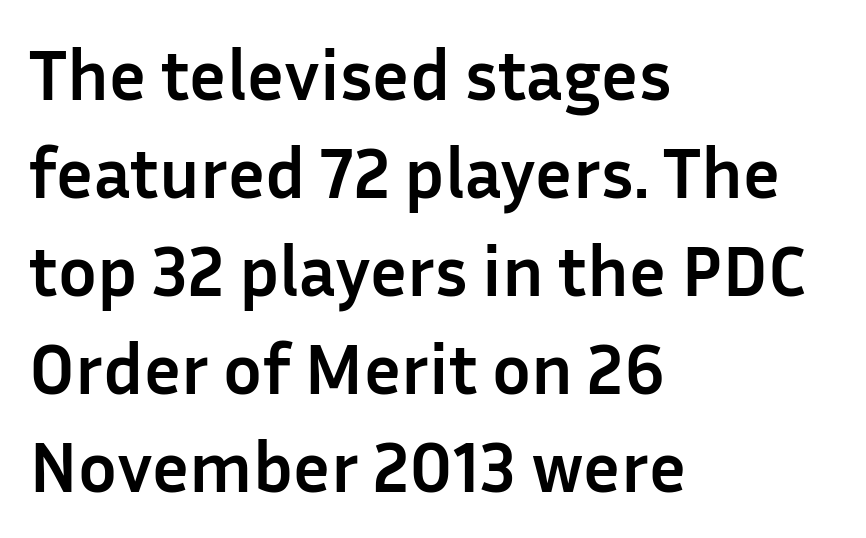
The image shows 72 px semibold sans-serif type, upright; set left-aligned, normal line spacing (1.36x), normal letter spacing, not underlined; low stroke contrast and a medium x-height.
